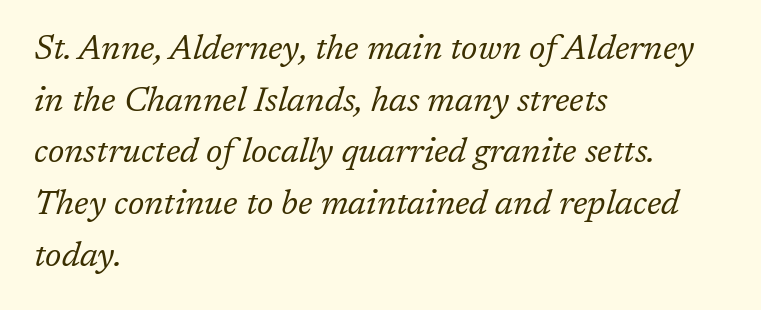
Q: Is the text bold? A: No.
Q: Is the text italic (slanted)? A: Yes, it leans right by about 17 degrees.
Q: Is the typeface a serif or a sans-serif typeface? A: Serif.
Q: Is the text underlined? A: No.
Q: How is the paragraph aligned? A: Left-aligned.
Q: Is the spacing between letters normal or unusually wide? A: Normal.
Q: Is the spacing between lines tight, normal or loose? A: Normal.
Q: Width (condensed, normal, or wide)? A: Normal.
Q: Stroke contrast? A: Low.
Q: x-height? A: Medium.
Q: Monospaced? A: No.
